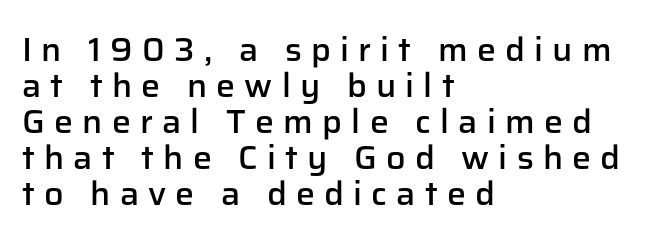
{"serif": "no", "italic": "no", "bold": "semi", "weight": "semibold", "width": "normal", "stroke_contrast": "low", "x_height": "medium", "monospaced": "no", "underline": "no", "align": "left", "line_spacing": "tight", "line_spacing_ratio": 1.06, "letter_spacing": "wide", "letter_spacing_em": 0.27, "glyph_px": 34}
